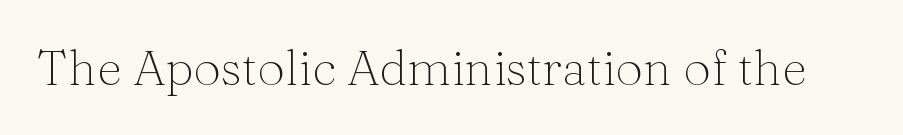
Q: Is the text bold? A: No.
Q: Is the text italic (slanted)? A: No, it is upright.
Q: Is the typeface a serif or a sans-serif typeface? A: Serif.
Q: Is the text underlined? A: No.
Q: Is the spacing between letters normal or unusually wide? A: Normal.
Q: Width (condensed, normal, or wide)? A: Normal.
Q: Stroke contrast? A: Medium.
Q: x-height? A: Medium.
Q: Monospaced? A: No.
